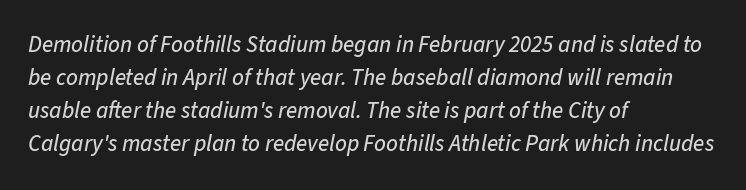
The lines in this sample share a left origin and differ only in where they stop. The passage shown has conventional tracking throughout. Notice how the stems are inclined rather than vertical — that's the hallmark of italics. Words float on clear page, feet unadorned. These lines sit exactly where default settings would place them.
